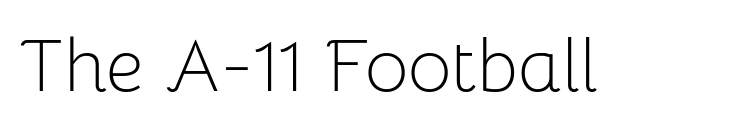
{"serif": "no", "italic": "no", "bold": "no", "weight": "light", "width": "normal", "stroke_contrast": "low", "x_height": "medium", "monospaced": "no", "underline": "no", "letter_spacing": "normal", "letter_spacing_em": 0.0, "glyph_px": 75}
